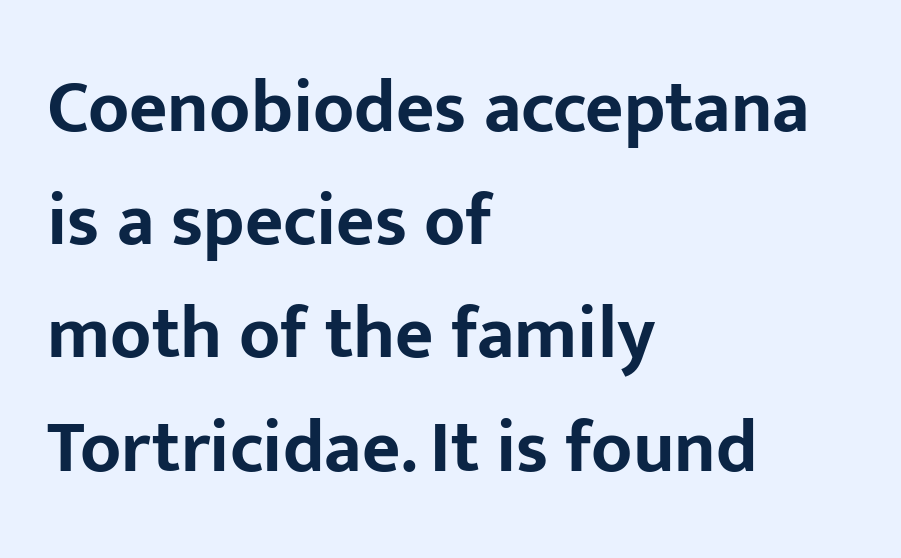
Q: Is the text bold? A: Yes.
Q: Is the text italic (slanted)? A: No, it is upright.
Q: Is the typeface a serif or a sans-serif typeface? A: Sans-serif.
Q: Is the text underlined? A: No.
Q: How is the paragraph aligned? A: Left-aligned.
Q: Is the spacing between letters normal or unusually wide? A: Normal.
Q: Is the spacing between lines tight, normal or loose? A: Normal.
Q: Width (condensed, normal, or wide)? A: Normal.
Q: Stroke contrast? A: Low.
Q: x-height? A: Medium.
Q: Monospaced? A: No.
